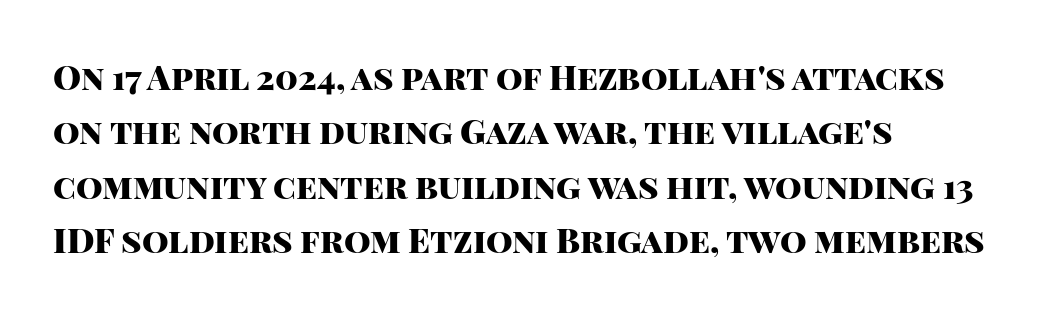
The image shows 34 px heavy sans-serif type, upright; set left-aligned, normal line spacing (1.6x), normal letter spacing, not underlined; high stroke contrast and a large x-height.
